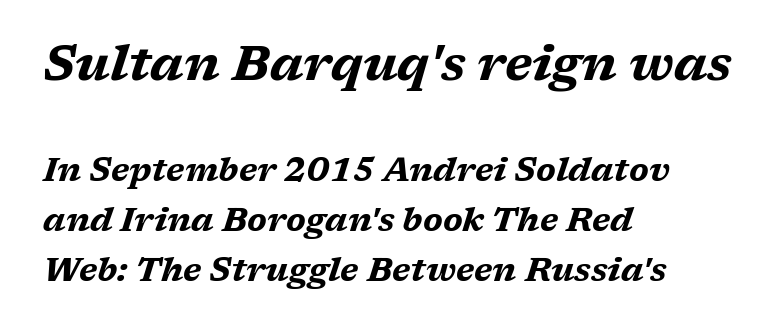
This sample uses plain, unmodified letter spacing. In CSS terms this would be text-align: left. The face used here is proportionally spaced, like ordinary book or web type. The strip under each line holds only bare page. The composition opens big and finishes small.
